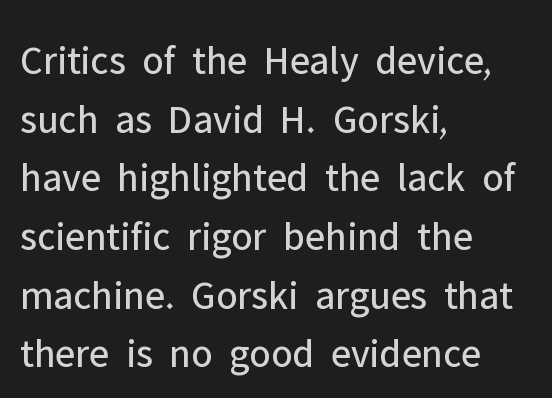
The image shows 41 px regular-weight sans-serif type, upright; set left-aligned, normal line spacing (1.43x), normal letter spacing, not underlined; low stroke contrast and a medium x-height.
